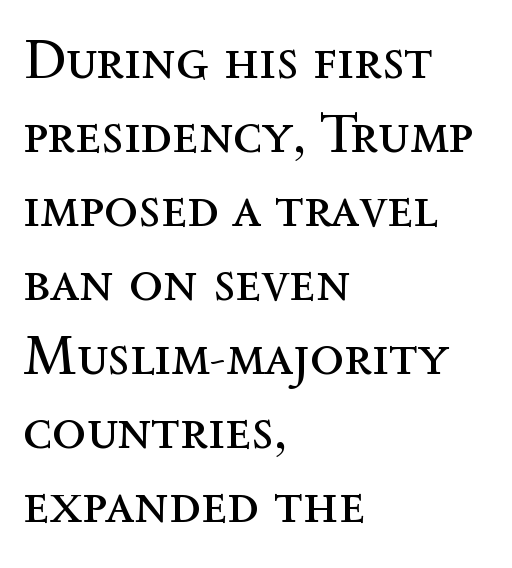
Casual observation: everything's shoved over to the left. The rendering uses natural spacing where letterforms have individual widths. The face looks like a standard text weight, possibly lighter. The letterforms sit shoulder to shoulder at normal distance.
